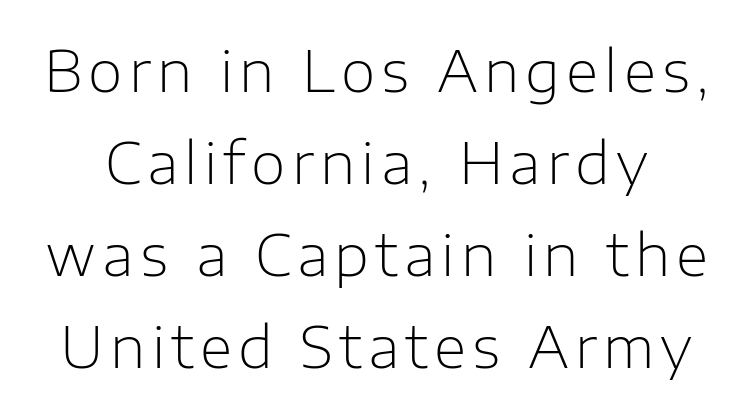
The image shows 56 px light sans-serif type, upright; set normal line spacing (1.64x), not underlined; low stroke contrast and a medium x-height.
